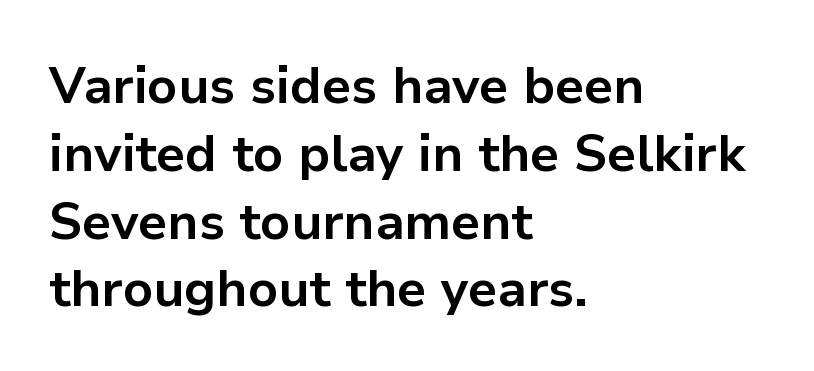
The image shows 51 px bold sans-serif type, upright; set left-aligned, normal line spacing (1.33x), normal letter spacing, not underlined; low stroke contrast and a medium x-height.
